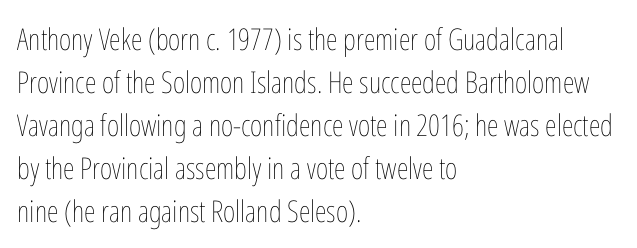
Horizontal bands of white between lines are of average thickness. Note the varied advance widths — an 'i' is clearly narrower than an 'm'. Glance below the letters and you will spot only blank space. Heaviness? Minimal to ordinary, like unemphasized prose.
